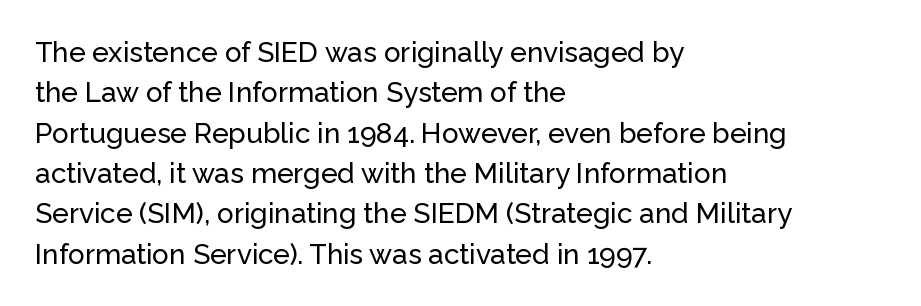
{"serif": "no", "italic": "no", "width": "normal", "stroke_contrast": "low", "x_height": "medium", "monospaced": "no", "underline": "no", "align": "left", "line_spacing": "normal", "line_spacing_ratio": 1.44, "letter_spacing": "normal", "letter_spacing_em": 0.0, "glyph_px": 28}
